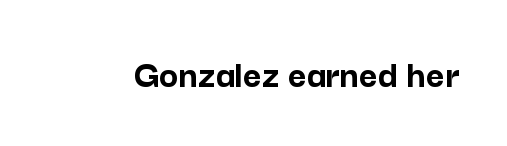
{"serif": "no", "italic": "no", "bold": "yes", "weight": "semibold", "width": "normal", "stroke_contrast": "low", "x_height": "medium", "monospaced": "no", "underline": "no", "letter_spacing": "normal", "letter_spacing_em": 0.0, "glyph_px": 40}
